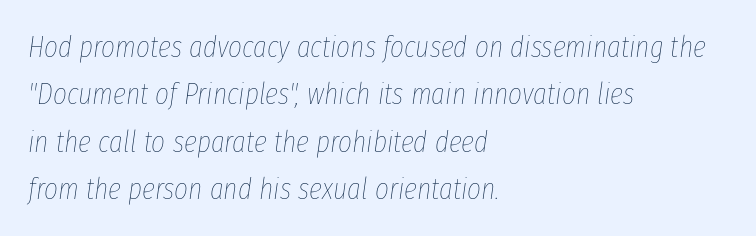
Q: Is the text bold? A: No.
Q: Is the text italic (slanted)? A: Yes, it leans right by about 8 degrees.
Q: Is the text underlined? A: No.
Q: How is the paragraph aligned? A: Left-aligned.
Q: Is the spacing between letters normal or unusually wide? A: Normal.
Q: Is the spacing between lines tight, normal or loose? A: Normal.
Q: Width (condensed, normal, or wide)? A: Condensed.
Q: Stroke contrast? A: Low.
Q: x-height? A: Medium.
Q: Monospaced? A: No.
